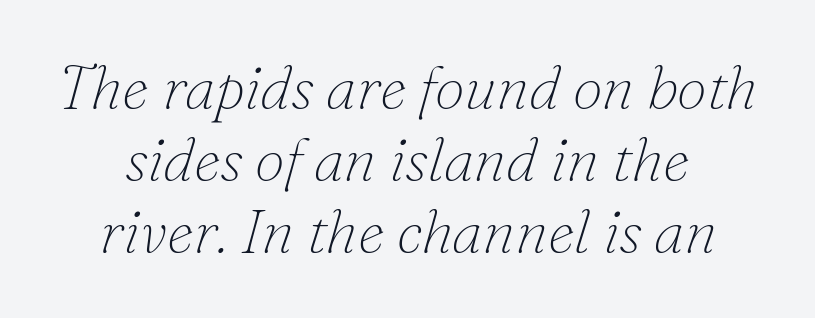
The image shows 61 px thin serif type, italic (leaning right); set line spacing 1.18x, normal letter spacing, not underlined; low stroke contrast and a small x-height.
